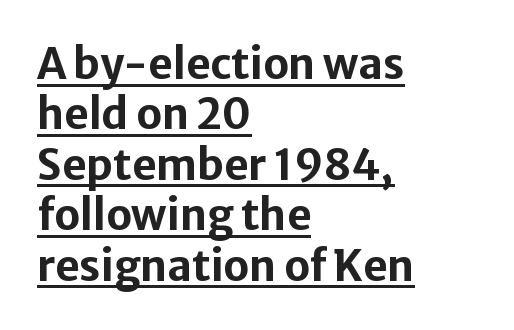
The image shows 42 px bold sans-serif type, upright; set left-aligned, line spacing 1.2x, normal letter spacing, underlined; low stroke contrast and a medium x-height.
